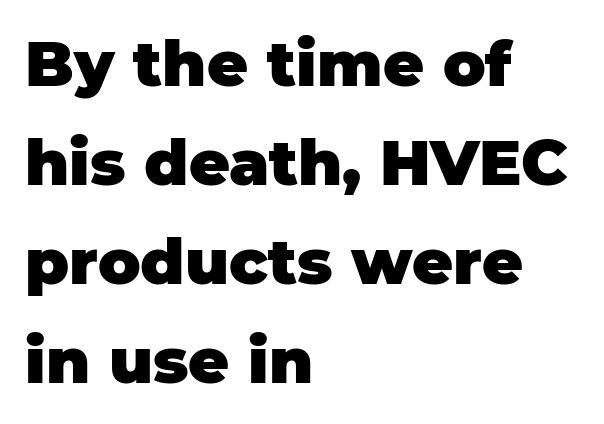
{"serif": "no", "italic": "no", "bold": "yes", "weight": "heavy", "width": "normal", "stroke_contrast": "low", "x_height": "large", "monospaced": "no", "underline": "no", "align": "left", "line_spacing": "normal", "line_spacing_ratio": 1.57, "letter_spacing": "normal", "letter_spacing_em": 0.0, "glyph_px": 63}
